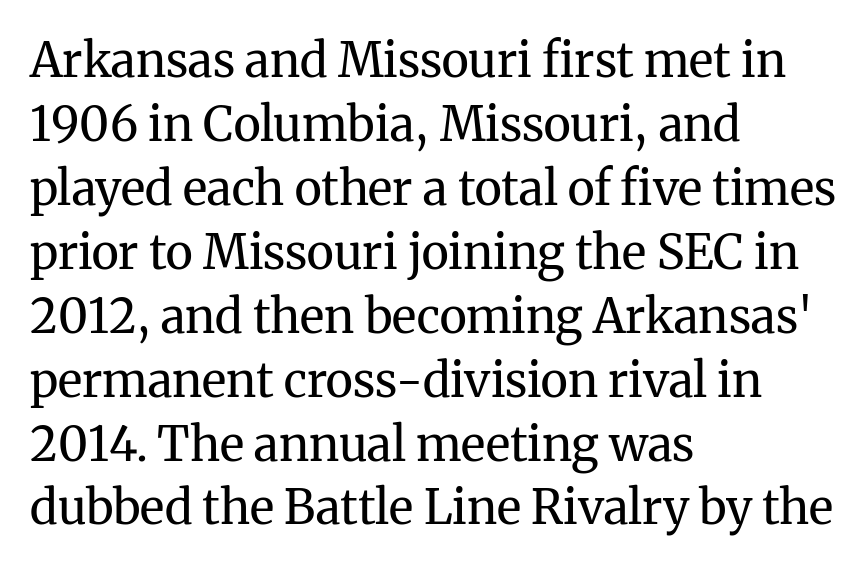
The image shows 47 px regular-weight serif type, upright; set left-aligned, normal line spacing (1.36x), normal letter spacing, not underlined; medium stroke contrast and a medium x-height.
